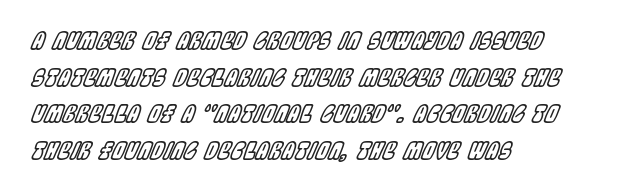
The passage shown stacks its lines at a standard gap. Does the lettering tilt? It does — this is italic. Left-aligned paragraph, ragged on the right. Descenders hang freely into open space. Short note: letters normally spaced.
